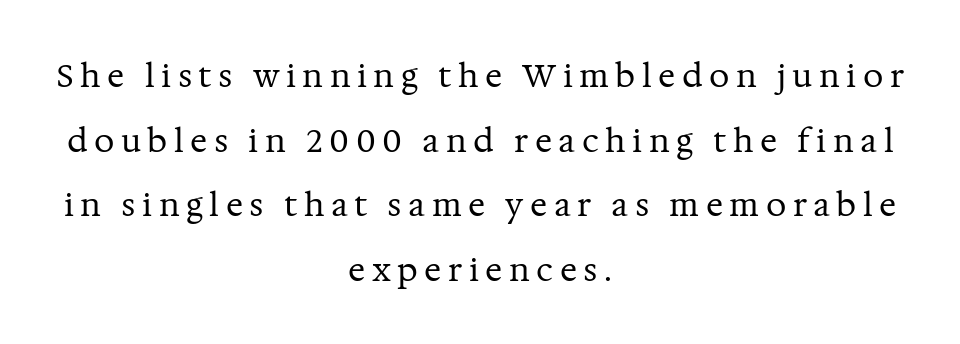
The image shows 32 px regular-weight serif type, upright; set centered, loose line spacing (2.02x), unusually wide letter spacing (+0.2 em), not underlined; medium stroke contrast and a medium x-height.
